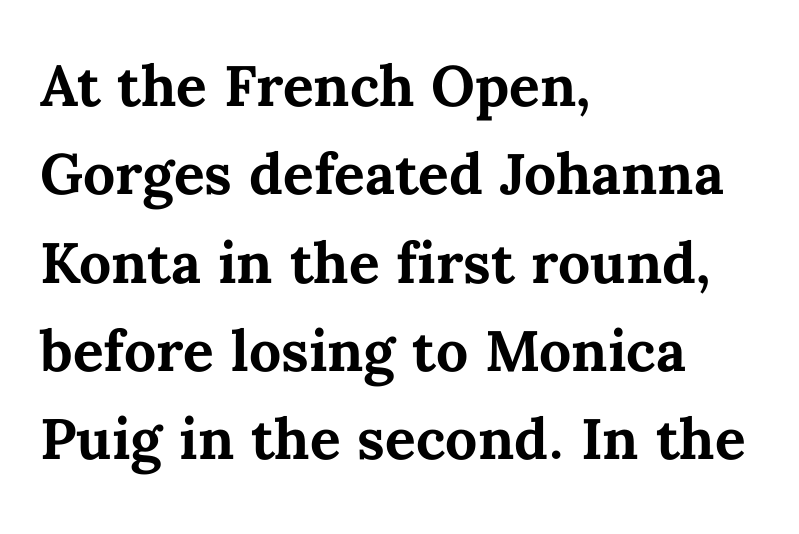
Q: Is the text bold? A: Yes.
Q: Is the text italic (slanted)? A: No, it is upright.
Q: Is the text underlined? A: No.
Q: How is the paragraph aligned? A: Left-aligned.
Q: Is the spacing between letters normal or unusually wide? A: Normal.
Q: Is the spacing between lines tight, normal or loose? A: Normal.
Q: Width (condensed, normal, or wide)? A: Normal.
Q: Stroke contrast? A: Medium.
Q: x-height? A: Medium.
Q: Monospaced? A: No.
